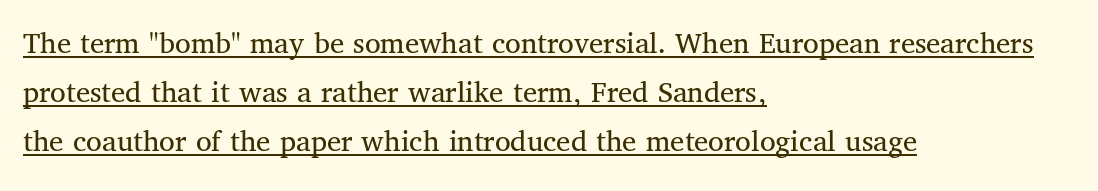
The image shows 32 px regular-weight serif type, upright; set left-aligned, normal line spacing (1.53x), normal letter spacing, underlined; medium stroke contrast and a medium x-height.
